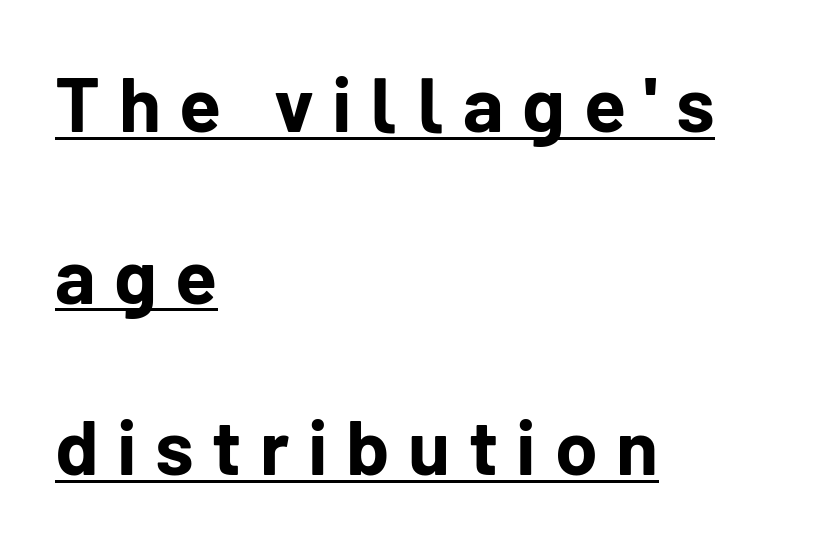
Q: Is the text bold? A: Yes.
Q: Is the text italic (slanted)? A: No, it is upright.
Q: Is the typeface a serif or a sans-serif typeface? A: Sans-serif.
Q: Is the text underlined? A: Yes.
Q: How is the paragraph aligned? A: Left-aligned.
Q: Is the spacing between letters normal or unusually wide? A: Unusually wide.
Q: Is the spacing between lines tight, normal or loose? A: Loose.
Q: Width (condensed, normal, or wide)? A: Normal.
Q: Stroke contrast? A: Low.
Q: x-height? A: Medium.
Q: Monospaced? A: No.
